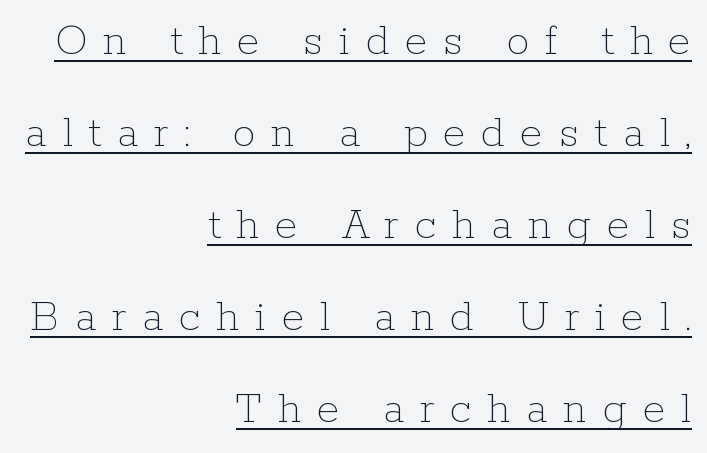
The image shows 46 px thin type, upright; set right-aligned, loose line spacing (2.0x), unusually wide letter spacing (+0.34 em), underlined; low stroke contrast and a medium x-height.
